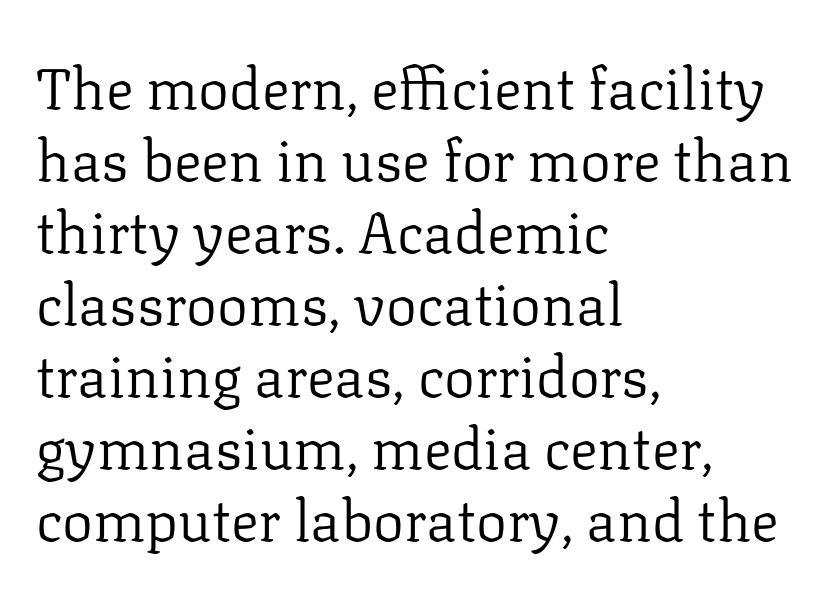
{"serif": "yes", "italic": "no", "bold": "no", "weight": "regular", "width": "normal", "stroke_contrast": "low", "x_height": "medium", "monospaced": "no", "underline": "no", "align": "left", "line_spacing_ratio": 1.24, "letter_spacing": "normal", "letter_spacing_em": 0.0, "glyph_px": 58}
